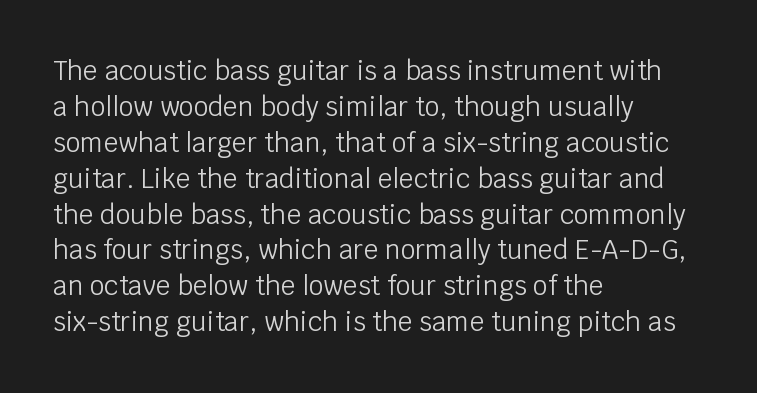
The characters are drawn with everyday or finer stroke widths. Line beginnings align vertically; line endings do not. Rule under the text: the space is simply empty. Words appear dense and cohesive because spacing is normal. Whoever set this chose a conventional vertical rhythm. Rendered with straight, roman letterforms.
